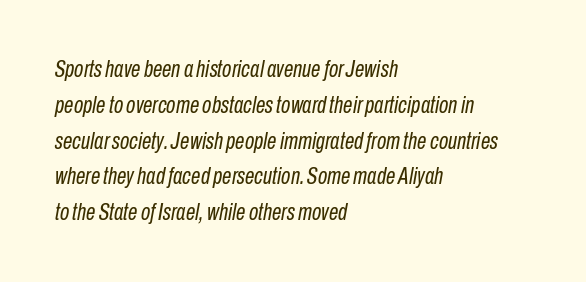
The image shows 24 px text type, italic (leaning right); set left-aligned, normal line spacing (1.49x), normal letter spacing, not underlined.
